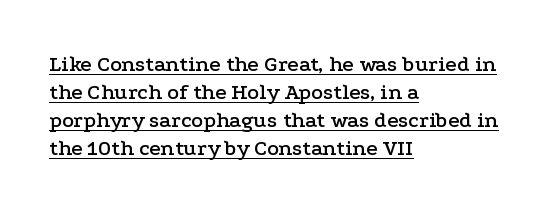
Line starts are locked; line ends wander. This block has exactly the height ordinary leading produces. This is underlined copy, the kind a proofreader might mark for attention. Nobody touched the tracking dial on this one. The letters stand upright; this is a roman face.
